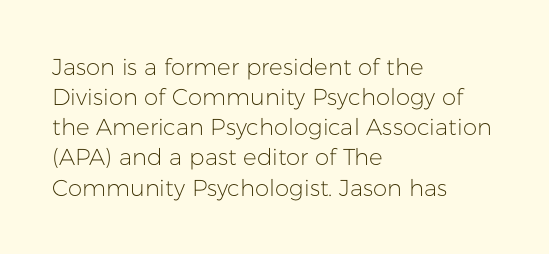
The image shows 23 px text type, upright; set left-aligned, normal line spacing (1.31x), normal letter spacing, not underlined.
